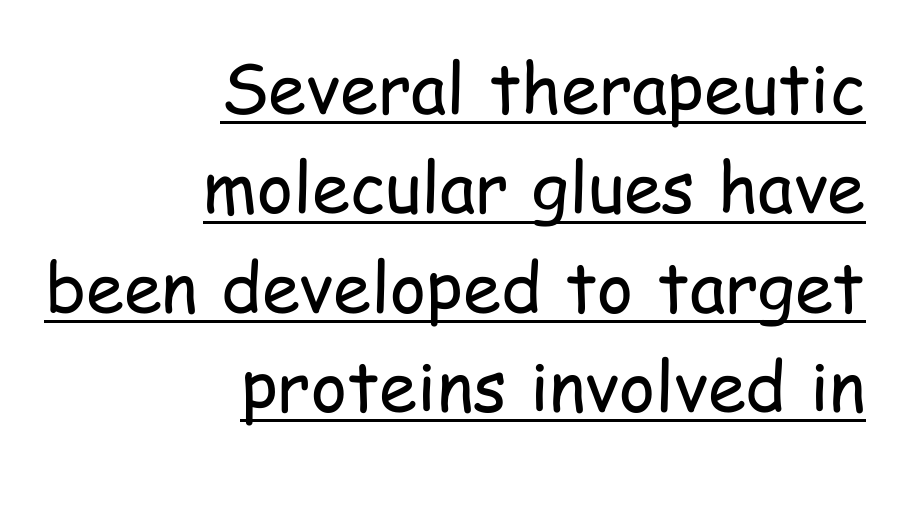
{"serif": "no", "italic": "no", "bold": "no", "weight": "regular", "width": "condensed", "stroke_contrast": "low", "x_height": "medium", "monospaced": "no", "underline": "yes", "align": "right", "line_spacing": "normal", "line_spacing_ratio": 1.44, "letter_spacing": "normal", "letter_spacing_em": 0.0, "glyph_px": 69}
